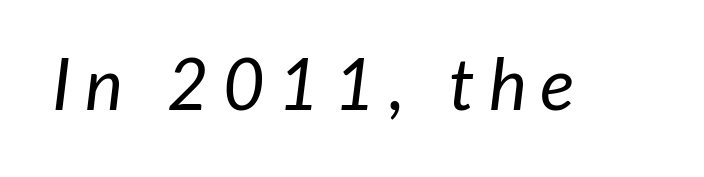
Q: Is the text bold? A: No.
Q: Is the text italic (slanted)? A: Yes, it leans right by about 7 degrees.
Q: Is the text underlined? A: No.
Q: Width (condensed, normal, or wide)? A: Normal.
Q: Stroke contrast? A: Low.
Q: x-height? A: Medium.
Q: Monospaced? A: No.
